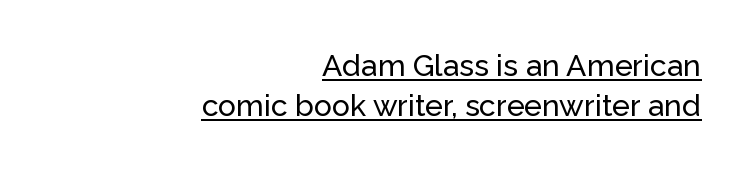
The image shows 30 px sans-serif type, upright; set right-aligned, normal line spacing (1.33x), normal letter spacing, underlined; low stroke contrast and a medium x-height.
